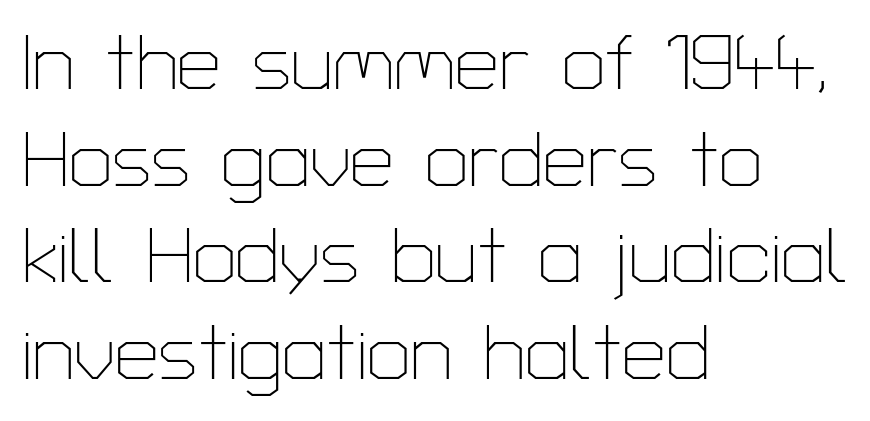
Q: Is the text bold? A: No.
Q: Is the text italic (slanted)? A: No, it is upright.
Q: Is the typeface a serif or a sans-serif typeface? A: Sans-serif.
Q: Is the text underlined? A: No.
Q: How is the paragraph aligned? A: Left-aligned.
Q: Is the spacing between letters normal or unusually wide? A: Normal.
Q: Width (condensed, normal, or wide)? A: Normal.
Q: Stroke contrast? A: Low.
Q: x-height? A: Medium.
Q: Monospaced? A: No.
